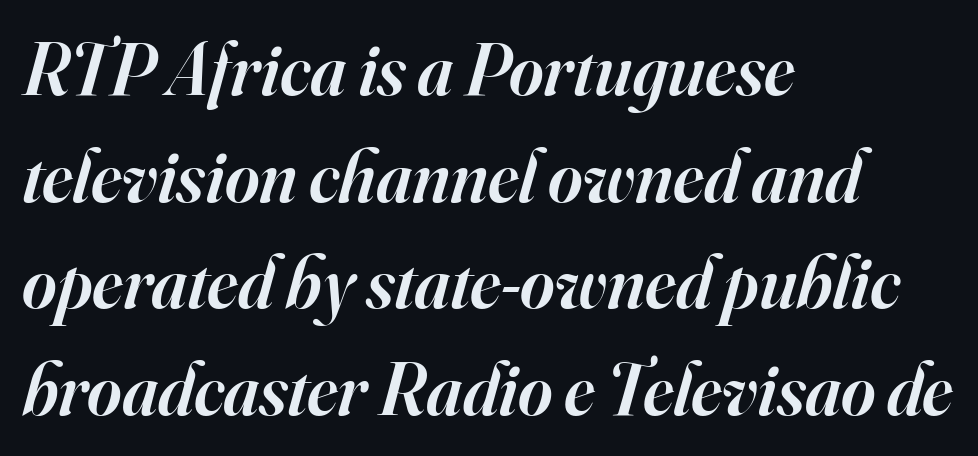
The line texture is even and compact thanks to regular tracking. This is moderately heavy type, rendered in semibold. Only glyphs here, with clear space below each row. Note the varied advance widths — an 'i' is clearly narrower than an 'm'. Would a proofreader flag this as italicized? Yes.
